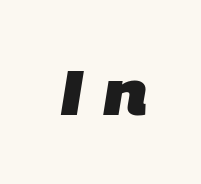
{"serif": "no", "bold": "yes", "weight": "heavy", "width": "normal", "stroke_contrast": "low", "x_height": "large", "monospaced": "no", "underline": "no", "letter_spacing": "wide", "letter_spacing_em": 0.31, "glyph_px": 62}
